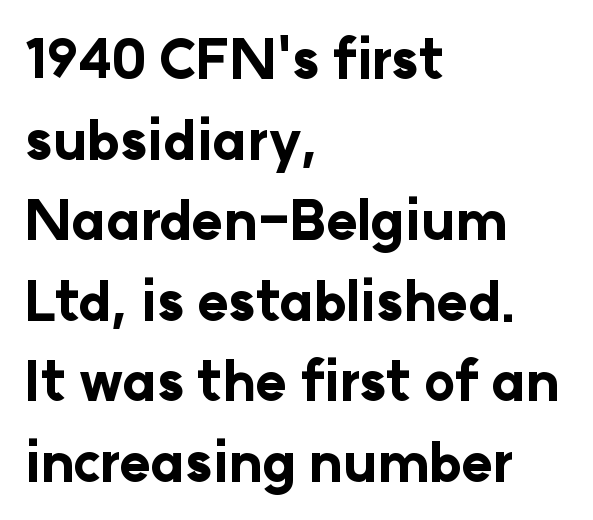
{"serif": "no", "italic": "no", "bold": "yes", "weight": "bold", "width": "normal", "stroke_contrast": "low", "x_height": "medium", "monospaced": "no", "underline": "no", "align": "left", "line_spacing": "normal", "line_spacing_ratio": 1.52, "letter_spacing": "normal", "letter_spacing_em": 0.0, "glyph_px": 53}
